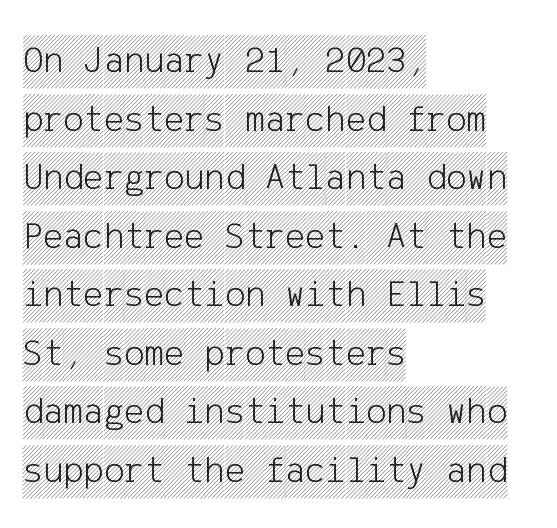
Q: Is the text italic (slanted)? A: No, it is upright.
Q: Is the text underlined? A: No.
Q: How is the paragraph aligned? A: Left-aligned.
Q: Is the spacing between letters normal or unusually wide? A: Normal.
Q: Is the spacing between lines tight, normal or loose? A: Normal.
Q: Width (condensed, normal, or wide)? A: Condensed.
Q: x-height? A: Large.
